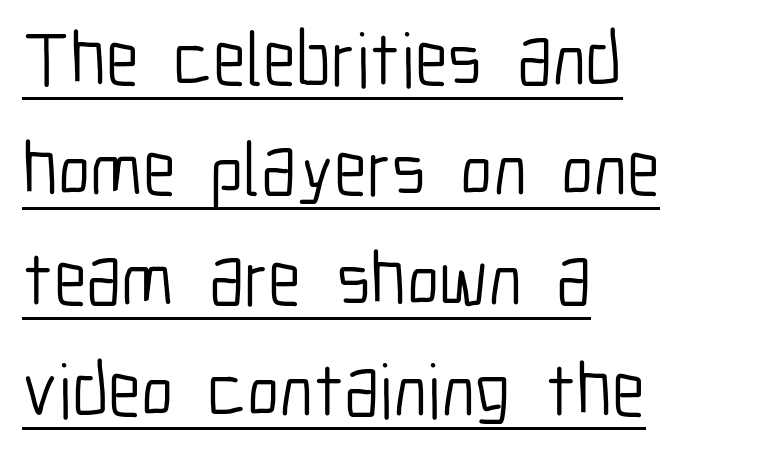
Q: Is the text bold? A: No.
Q: Is the text italic (slanted)? A: No, it is upright.
Q: Is the typeface a serif or a sans-serif typeface? A: Sans-serif.
Q: Is the text underlined? A: Yes.
Q: How is the paragraph aligned? A: Left-aligned.
Q: Is the spacing between letters normal or unusually wide? A: Normal.
Q: Is the spacing between lines tight, normal or loose? A: Normal.
Q: Width (condensed, normal, or wide)? A: Condensed.
Q: Stroke contrast? A: Low.
Q: x-height? A: Medium.
Q: Monospaced? A: No.
